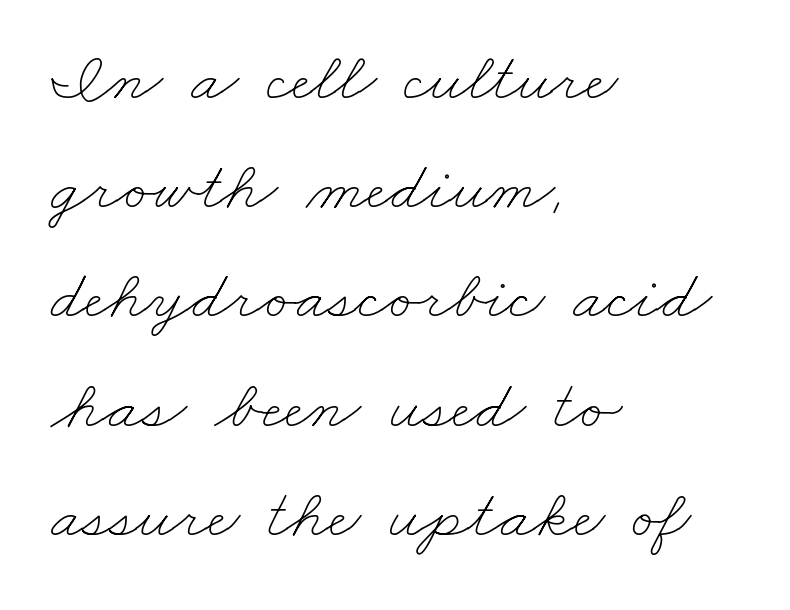
The image shows 70 px thin, wide type; set left-aligned, normal line spacing (1.56x), normal letter spacing, not underlined; low stroke contrast and a small x-height.
